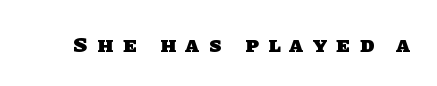
{"bold": "yes", "underline": "no", "letter_spacing": "wide", "letter_spacing_em": 0.47, "glyph_px": 22}
